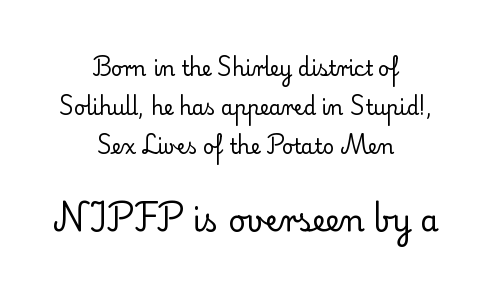
Q: Is the text bold? A: No.
Q: Is the text italic (slanted)? A: No, it is upright.
Q: Is the typeface a serif or a sans-serif typeface? A: Serif.
Q: Is the text underlined? A: No.
Q: How is the paragraph aligned? A: Centered.
Q: Is the spacing between letters normal or unusually wide? A: Normal.
Q: Is the spacing between lines tight, normal or loose? A: Loose.
Q: Which block of text is set in a larger size, the first (top) or the second (bottom)? A: The second (bottom) one.
Q: Width (condensed, normal, or wide)? A: Normal.
Q: Stroke contrast? A: Low.
Q: x-height? A: Small.
Q: Monospaced? A: No.
